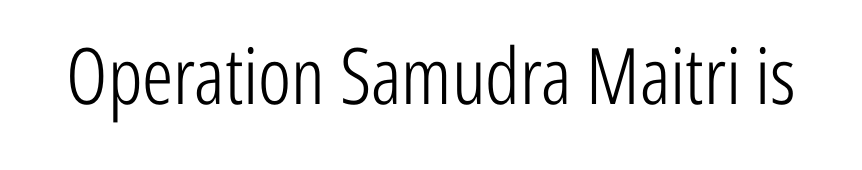
Q: Is the text bold? A: No.
Q: Is the text italic (slanted)? A: No, it is upright.
Q: Is the typeface a serif or a sans-serif typeface? A: Sans-serif.
Q: Is the text underlined? A: No.
Q: Is the spacing between letters normal or unusually wide? A: Normal.
Q: Width (condensed, normal, or wide)? A: Condensed.
Q: Stroke contrast? A: Low.
Q: x-height? A: Medium.
Q: Monospaced? A: No.
